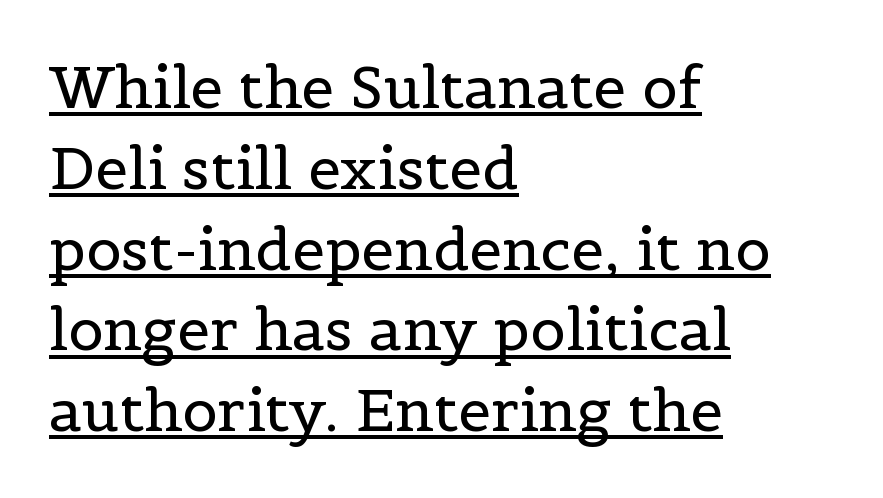
Quick note: not italic, upright. Summary of vertical rhythm: regular, with standard interline spacing. No heavy texture on the line: the type isn't bold. The rendering uses the underline text-decoration. Regarding serifs, this sample has them.
